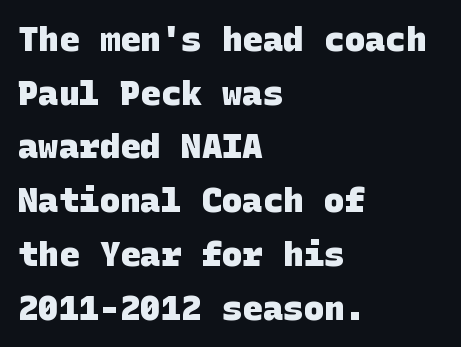
The image shows 34 px heavy sans-serif type; set left-aligned, normal line spacing (1.58x), normal letter spacing, not underlined; low stroke contrast and a large x-height.
